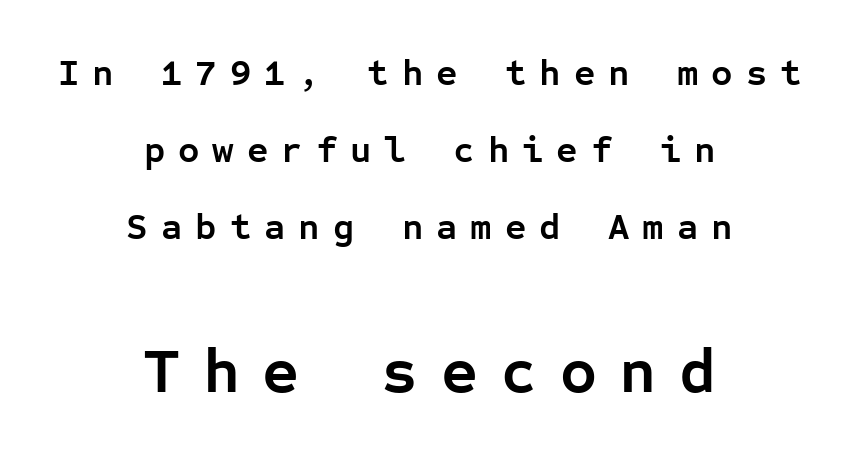
{"serif": "no", "italic": "no", "bold": "yes", "weight": "semibold", "width": "normal", "stroke_contrast": "low", "x_height": "medium", "monospaced": "yes", "underline": "no", "align": "center", "line_spacing": "loose", "line_spacing_ratio": 2.08, "letter_spacing": "wide", "letter_spacing_em": 0.35, "larger_block": "second", "size_ratio": 1.73, "glyph_px": 64}
